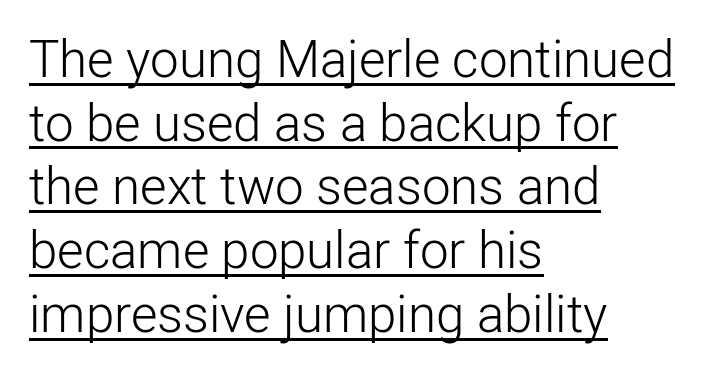
Q: Is the text bold? A: No.
Q: Is the text italic (slanted)? A: No, it is upright.
Q: Is the typeface a serif or a sans-serif typeface? A: Sans-serif.
Q: Is the text underlined? A: Yes.
Q: How is the paragraph aligned? A: Left-aligned.
Q: Is the spacing between letters normal or unusually wide? A: Normal.
Q: Is the spacing between lines tight, normal or loose? A: Normal.
Q: Width (condensed, normal, or wide)? A: Normal.
Q: Stroke contrast? A: Low.
Q: x-height? A: Medium.
Q: Monospaced? A: No.
